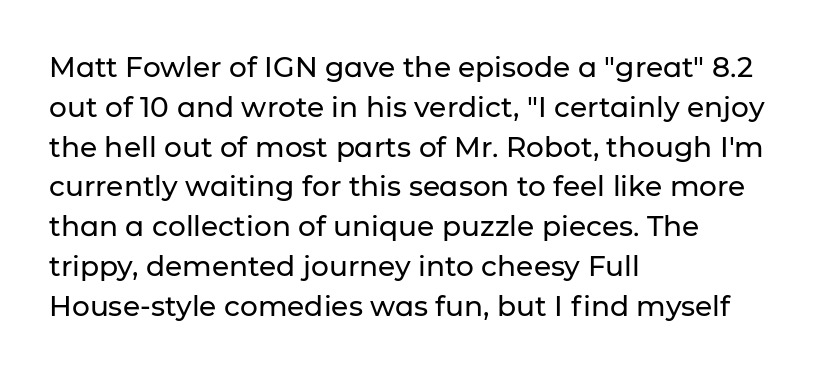
{"serif": "no", "italic": "no", "width": "normal", "stroke_contrast": "low", "x_height": "medium", "monospaced": "no", "underline": "no", "align": "left", "line_spacing": "normal", "line_spacing_ratio": 1.42, "letter_spacing": "normal", "letter_spacing_em": 0.0, "glyph_px": 28}
